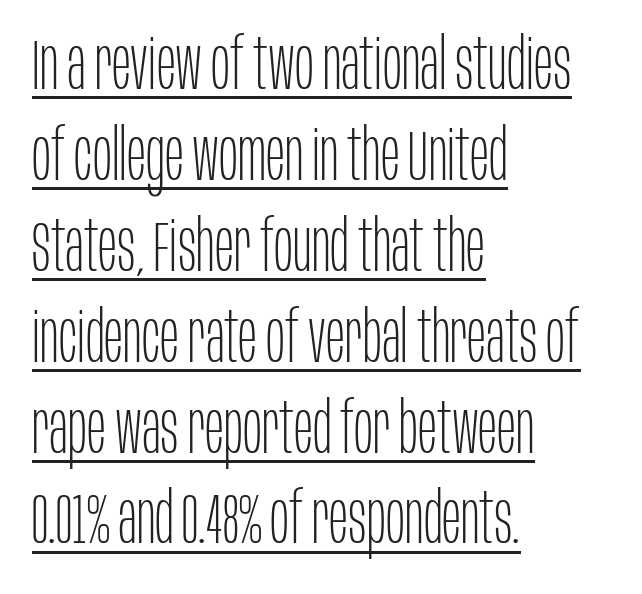
Q: Is the text bold? A: No.
Q: Is the text italic (slanted)? A: No, it is upright.
Q: Is the typeface a serif or a sans-serif typeface? A: Sans-serif.
Q: Is the text underlined? A: Yes.
Q: How is the paragraph aligned? A: Left-aligned.
Q: Is the spacing between letters normal or unusually wide? A: Normal.
Q: Is the spacing between lines tight, normal or loose? A: Normal.
Q: Width (condensed, normal, or wide)? A: Condensed.
Q: Stroke contrast? A: Low.
Q: x-height? A: Large.
Q: Monospaced? A: No.
